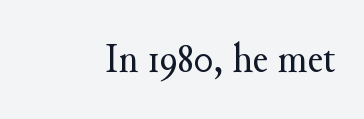
Q: Is the text bold? A: No.
Q: Is the text italic (slanted)? A: No, it is upright.
Q: Is the typeface a serif or a sans-serif typeface? A: Serif.
Q: Is the text underlined? A: No.
Q: Is the spacing between letters normal or unusually wide? A: Normal.
Q: Width (condensed, normal, or wide)? A: Normal.
Q: Stroke contrast? A: Medium.
Q: x-height? A: Small.
Q: Monospaced? A: No.
